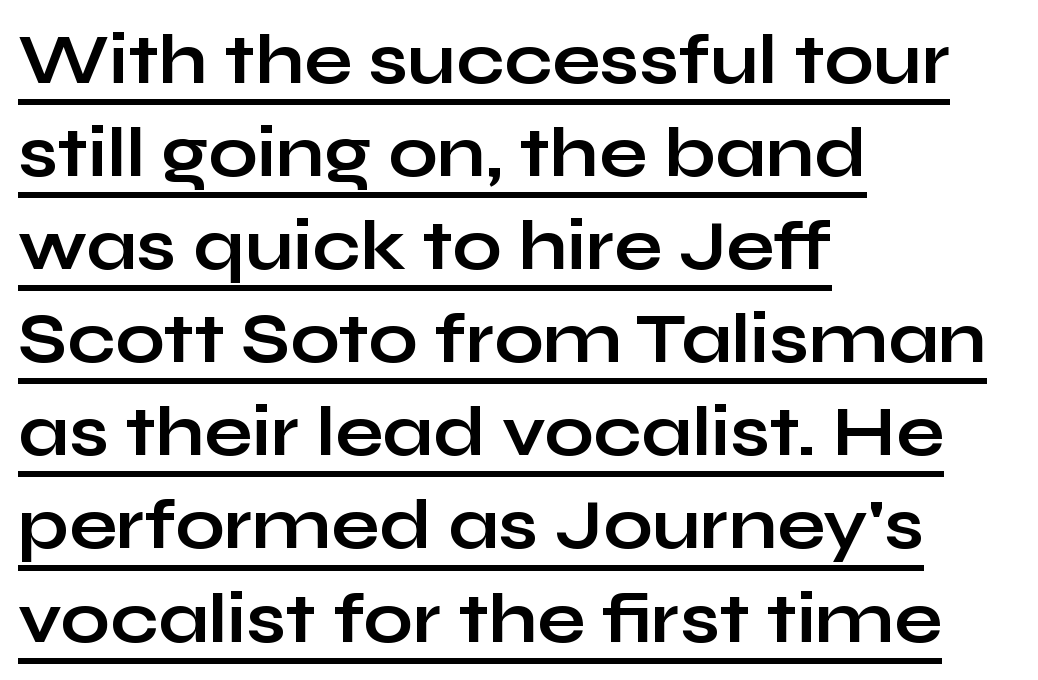
Italic: no, the glyphs are upright roman. Horizontal bands of white between lines are of average thickness. Every row of glyphs begins at an identical x-position on the left. I'd call this a sans setting — the letters go barefoot. I'd describe the lettering as bold — thick and assertive. Caption: lettering with a line underneath.
